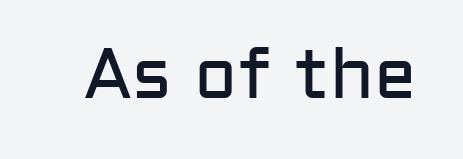
The image shows 71 px regular-weight sans-serif type, upright; set normal letter spacing, not underlined; low stroke contrast and a medium x-height.
